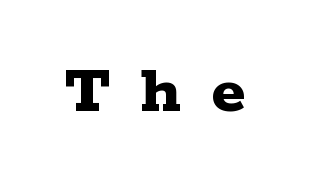
{"serif": "yes", "italic": "no", "bold": "yes", "weight": "bold", "width": "wide", "stroke_contrast": "low", "x_height": "medium", "monospaced": "no", "underline": "no", "letter_spacing": "wide", "letter_spacing_em": 0.43, "glyph_px": 71}
